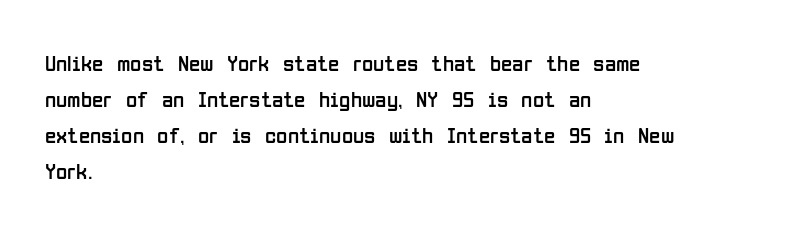
Q: Is the text bold? A: No.
Q: Is the text italic (slanted)? A: No, it is upright.
Q: Is the text underlined? A: No.
Q: How is the paragraph aligned? A: Left-aligned.
Q: Is the spacing between letters normal or unusually wide? A: Normal.
Q: Is the spacing between lines tight, normal or loose? A: Normal.
